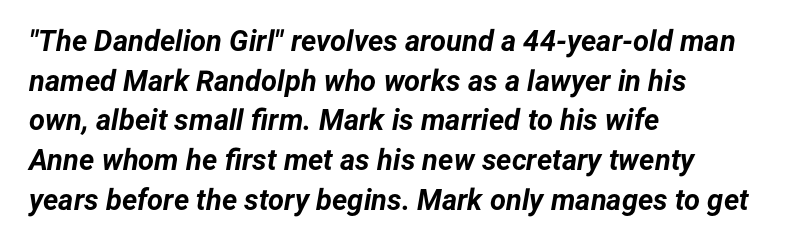
{"italic": "yes", "lean": "right", "slant_degrees": 12, "bold": "yes", "weight": "bold", "width": "normal", "stroke_contrast": "low", "x_height": "medium", "monospaced": "no", "underline": "no", "align": "left", "line_spacing": "normal", "line_spacing_ratio": 1.37, "letter_spacing": "normal", "letter_spacing_em": 0.0, "glyph_px": 29}
